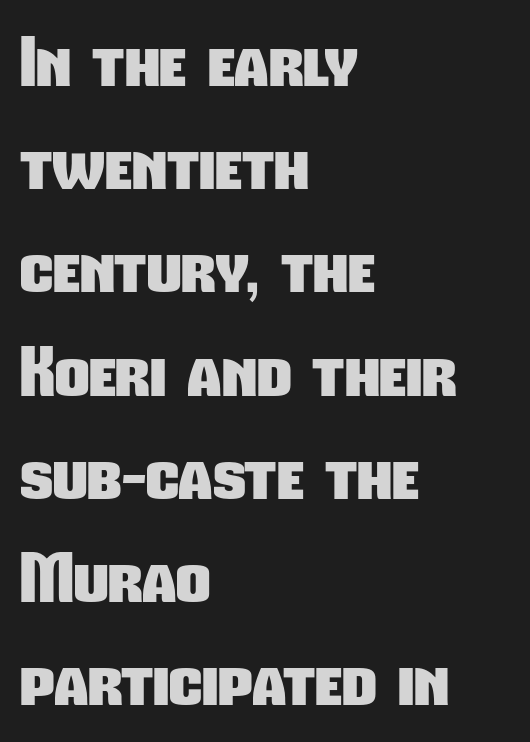
The image shows 67 px heavy, condensed sans-serif type; set left-aligned, normal line spacing (1.54x), normal letter spacing, not underlined; low stroke contrast and a medium x-height.
